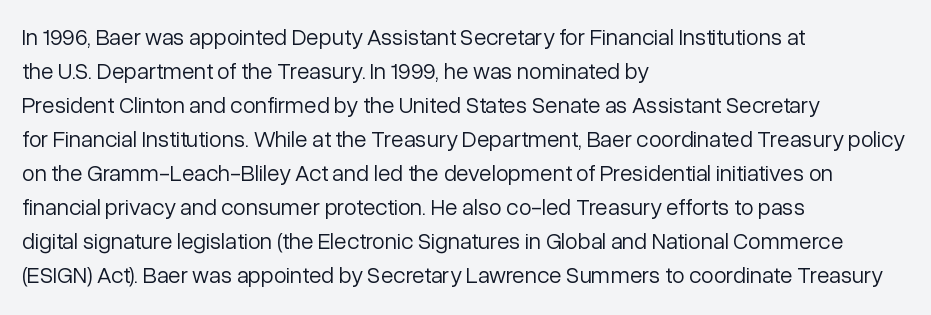
The image shows 23 px text type, upright; set left-aligned, normal line spacing (1.48x), normal letter spacing, not underlined.
